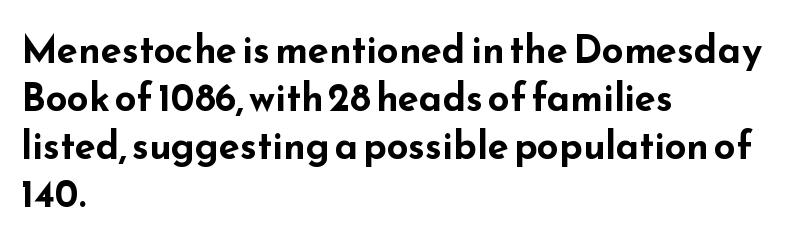
There is no visible air inserted between adjacent glyphs. Characters remain perfectly vertical along every line. Think of a printed novel: that variable character pitch is what you see here. A full-strength bold gives these letters their thick strokes.
